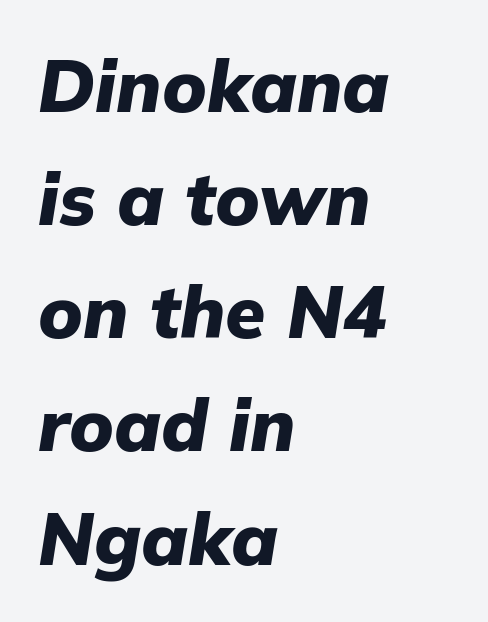
The image shows 73 px heavy type, italic (leaning right); set left-aligned, normal line spacing (1.55x), normal letter spacing, not underlined; low stroke contrast and a medium x-height.
